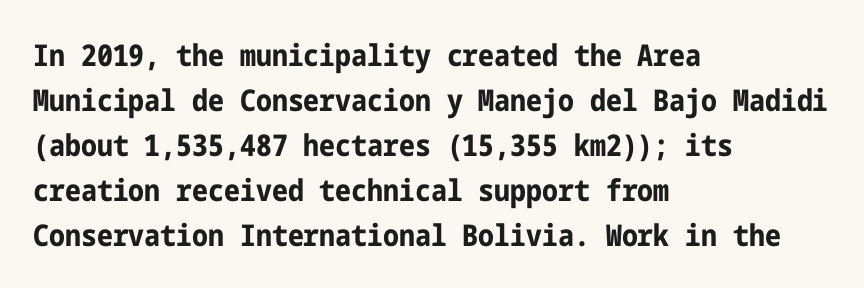
Q: Is the text bold? A: Yes.
Q: Is the text italic (slanted)? A: No, it is upright.
Q: Is the typeface a serif or a sans-serif typeface? A: Sans-serif.
Q: Is the text underlined? A: No.
Q: How is the paragraph aligned? A: Left-aligned.
Q: Is the spacing between letters normal or unusually wide? A: Normal.
Q: Is the spacing between lines tight, normal or loose? A: Normal.
Q: Width (condensed, normal, or wide)? A: Condensed.
Q: Stroke contrast? A: Low.
Q: x-height? A: Medium.
